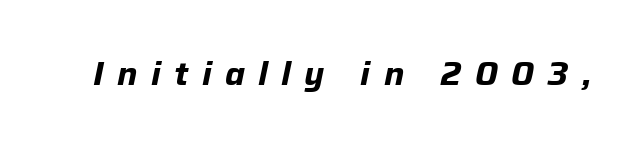
Q: Is the text bold? A: Yes.
Q: Is the text italic (slanted)? A: Yes, it leans right by about 12 degrees.
Q: Is the text underlined? A: No.
Q: Is the spacing between letters normal or unusually wide? A: Unusually wide.
Q: Width (condensed, normal, or wide)? A: Normal.
Q: Stroke contrast? A: Low.
Q: x-height? A: Medium.
Q: Monospaced? A: No.
